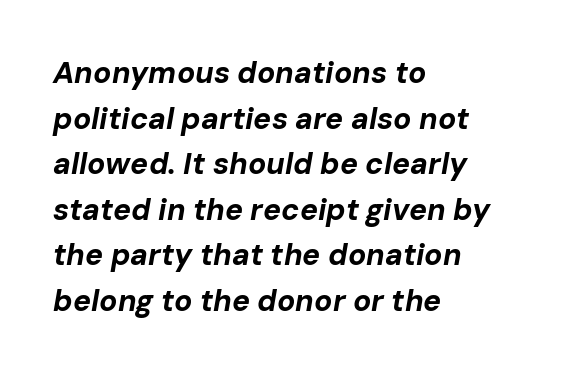
These lines are rendered in a variable-pitch font. The horizontal fit of the characters is conventional and even. The lines sit at an ordinary, default distance from one another. Weight check: bold — yes, fully.
